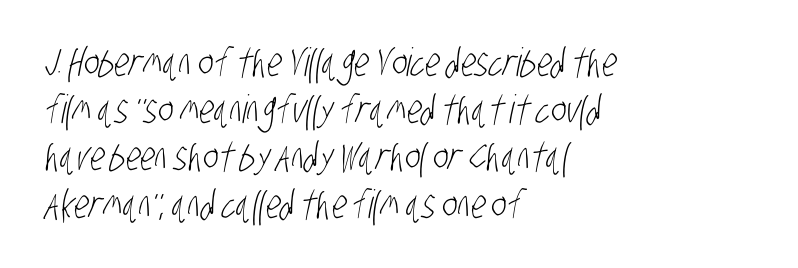
{"serif": "no", "bold": "no", "weight": "light", "width": "condensed", "stroke_contrast": "low", "x_height": "large", "monospaced": "no", "underline": "no", "align": "left", "line_spacing_ratio": 1.21, "letter_spacing": "normal", "letter_spacing_em": 0.0, "glyph_px": 39}
